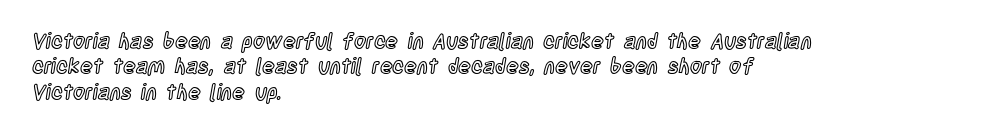
{"underline": "no", "align": "left", "line_spacing_ratio": 1.21, "letter_spacing": "normal", "letter_spacing_em": 0.0, "glyph_px": 21}
